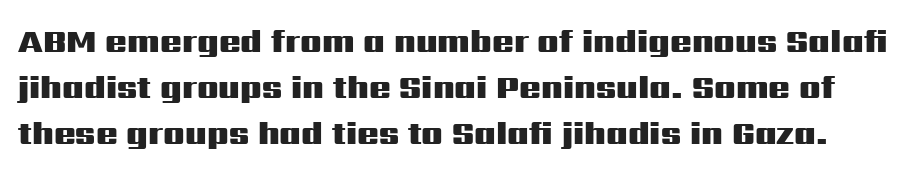
These lines are rendered in a variable-pitch font. Letter spacing: default. Beneath every word, the page is bare. The face used here is a sans, in the tradition of grotesques and geometrics. In terms of leading, this rendering sits right in the middle. The sample has been set heavy, in full bold.
